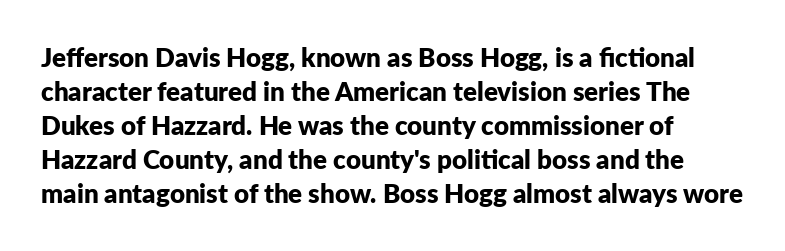
Typeset ragged right — the left edge is the straight one. Words float on clear page, feet unadorned. Vertically, the passage feels balanced, rows spaced as you'd expect. This sample uses plain, unmodified letter spacing. Summary of weight: heavy, a full bold. Characters remain perfectly vertical along every line.
